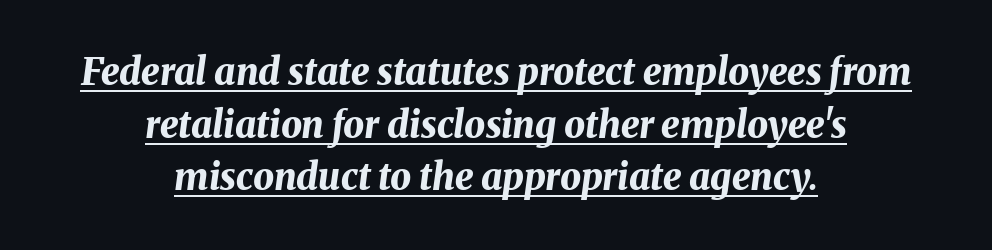
Do the characters align in a grid? No, the font is proportional. The passage is arranged like a title page — every line centered. This sample uses plain, unmodified letter spacing. The block of text has a typical density, with ordinary space between rows. The passage shown leans; its letterforms are oblique. Chunky letters — that's bold for sure.
